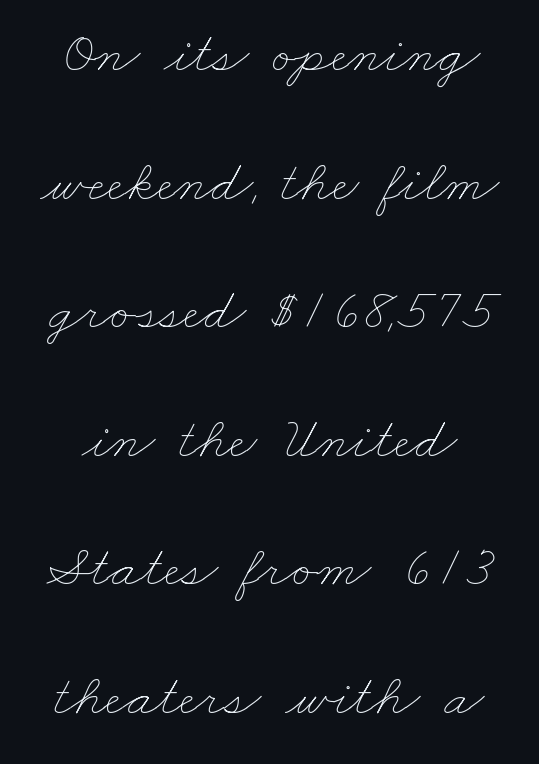
{"bold": "no", "weight": "thin", "width": "wide", "stroke_contrast": "low", "x_height": "small", "monospaced": "no", "underline": "no", "line_spacing": "loose", "line_spacing_ratio": 2.18, "letter_spacing": "normal", "letter_spacing_em": 0.0, "glyph_px": 59}
